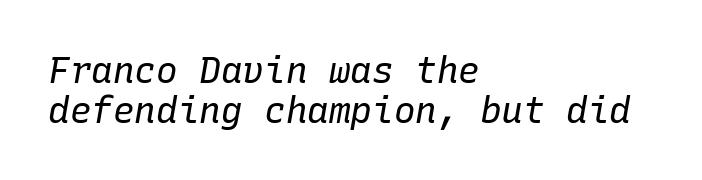
{"italic": "yes", "lean": "right", "slant_degrees": 10, "bold": "no", "weight": "regular", "width": "normal", "stroke_contrast": "low", "x_height": "medium", "monospaced": "yes", "underline": "no", "align": "left", "line_spacing": "tight", "line_spacing_ratio": 1.11, "letter_spacing": "normal", "letter_spacing_em": 0.0, "glyph_px": 36}
